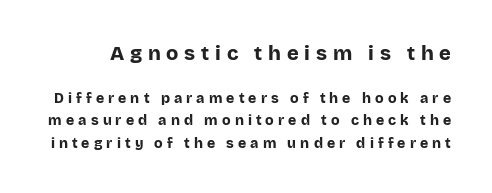
Q: Is the text bold? A: Yes.
Q: Is the text italic (slanted)? A: No, it is upright.
Q: Is the text underlined? A: No.
Q: Is the spacing between letters normal or unusually wide? A: Unusually wide.
Q: Is the spacing between lines tight, normal or loose? A: Normal.
Q: Which block of text is set in a larger size, the first (top) or the second (bottom)? A: The first (top) one.
